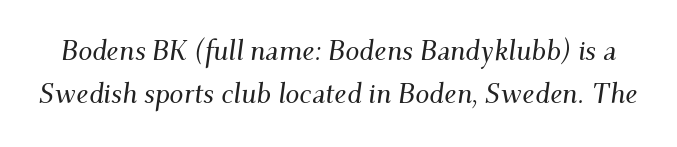
Interline gaps are of average width in this sample. Looking at the ascenders, they clearly lean. A clean baseline with only descenders dipping below it. Look at the bottom of the vertical strokes: they flare into serifs here.
